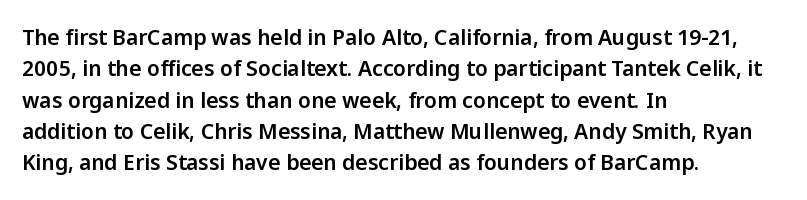
The image shows 21 px text type, upright; set left-aligned, normal line spacing (1.49x), normal letter spacing, not underlined.
